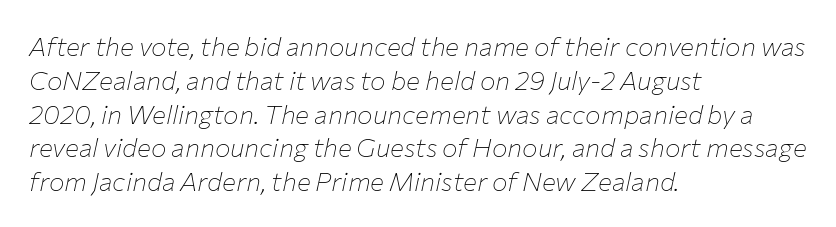
The image shows 26 px text type, italic (leaning right); set left-aligned, normal line spacing (1.3x), normal letter spacing, not underlined.
